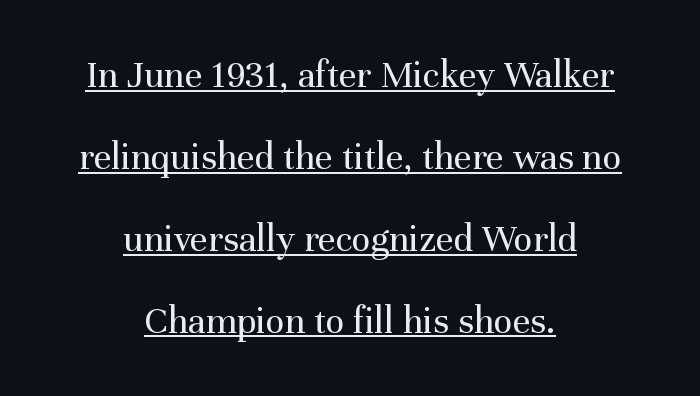
Line spacing here is loose. The letters advance in unequal steps, a hallmark of proportional type. The gaps between neighbouring characters are ordinary and unremarkable. This rendering employs a face with finishing strokes, i.e., a serif. Posture: upright roman. Heaviness? Minimal to ordinary, like unemphasized prose.
